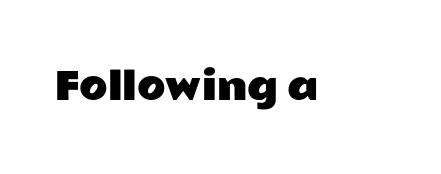
Q: Is the text italic (slanted)? A: No, it is upright.
Q: Is the typeface a serif or a sans-serif typeface? A: Sans-serif.
Q: Is the text underlined? A: No.
Q: Is the spacing between letters normal or unusually wide? A: Normal.
Q: Width (condensed, normal, or wide)? A: Wide.
Q: Stroke contrast? A: Low.
Q: x-height? A: Medium.
Q: Monospaced? A: No.
